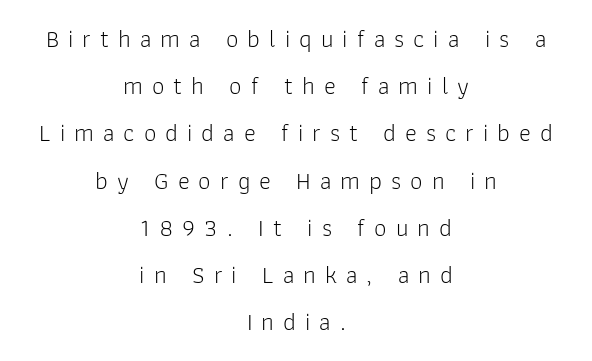
{"italic": "no", "bold": "no", "underline": "no", "align": "center", "line_spacing_ratio": 1.89, "letter_spacing": "wide", "letter_spacing_em": 0.36, "glyph_px": 25}
